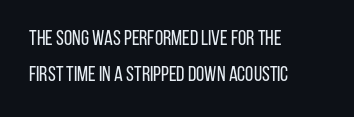
{"italic": "no", "bold": "no", "underline": "no", "align": "left", "line_spacing_ratio": 1.73, "letter_spacing": "normal", "letter_spacing_em": 0.0, "glyph_px": 21}
